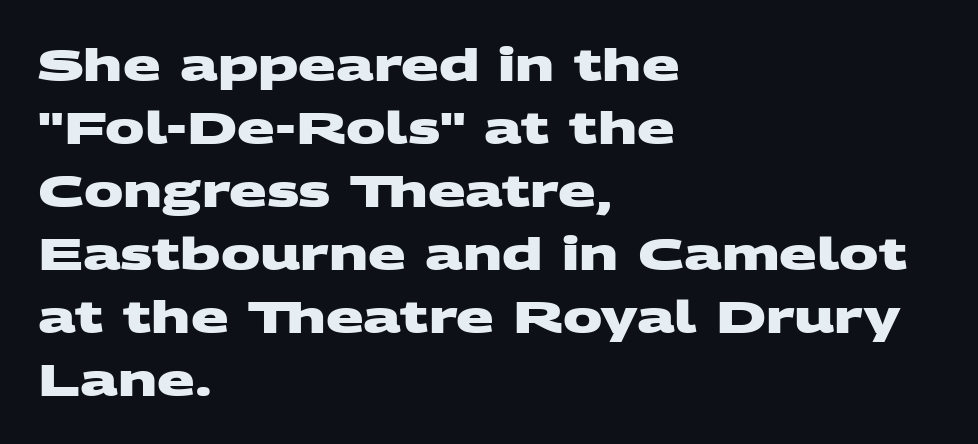
The image shows 44 px heavy, wide sans-serif type; set left-aligned, normal line spacing (1.43x), normal letter spacing, not underlined; medium stroke contrast and a large x-height.
